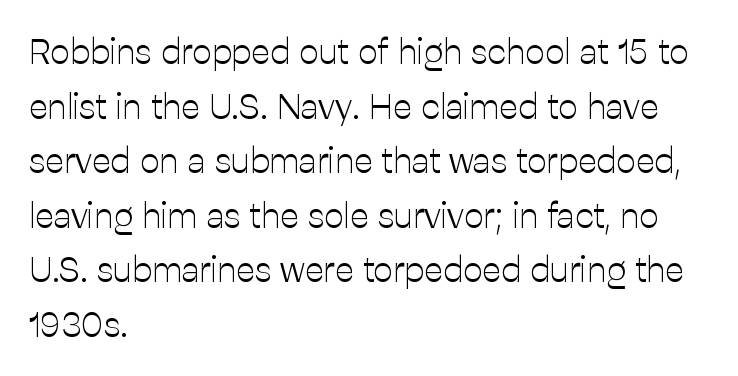
Style check: upright. Grotesque or geometric, the face here clearly has no serifs. Reading down the block, your eye returns to a fixed left position each line. The space between consecutive lines is moderate. Tracking value appears to be zero — textbook default spacing. Check the space under the baseline: it is left empty.
